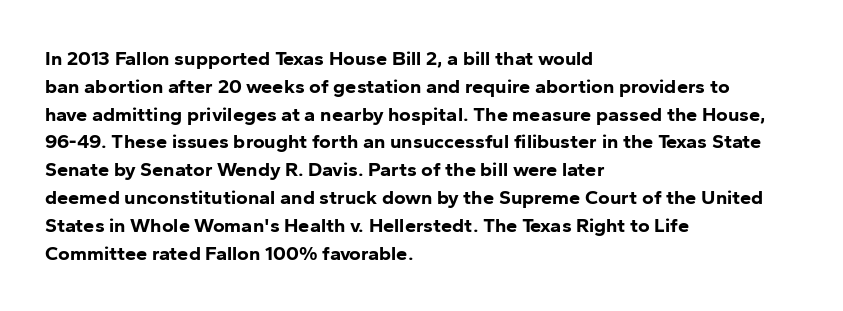
The image shows 20 px bold type, upright; set left-aligned, normal line spacing (1.39x), normal letter spacing, not underlined.
